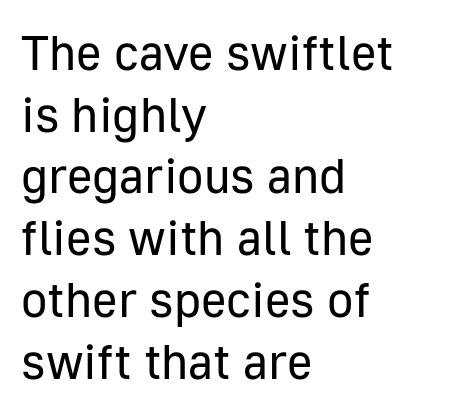
The image shows 49 px regular-weight sans-serif type, upright; set left-aligned, normal line spacing (1.26x), normal letter spacing, not underlined; low stroke contrast and a medium x-height.
